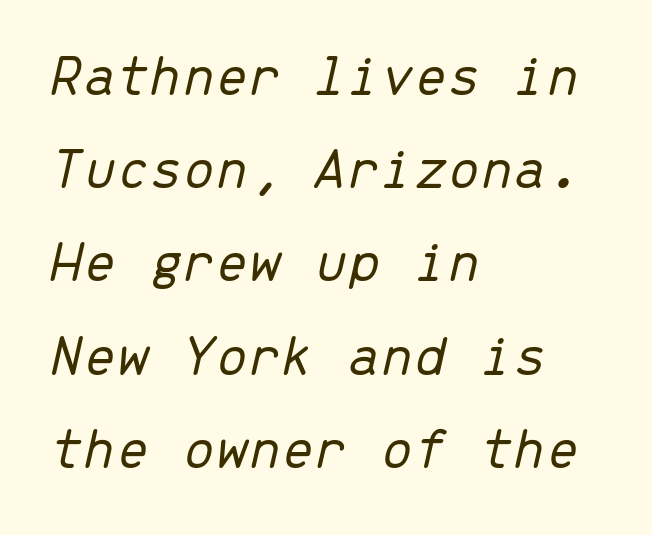
{"italic": "yes", "lean": "right", "slant_degrees": 13, "bold": "no", "weight": "light", "width": "normal", "stroke_contrast": "low", "x_height": "medium", "monospaced": "yes", "underline": "no", "align": "left", "line_spacing": "normal", "line_spacing_ratio": 1.58, "letter_spacing": "normal", "letter_spacing_em": 0.0, "glyph_px": 59}
